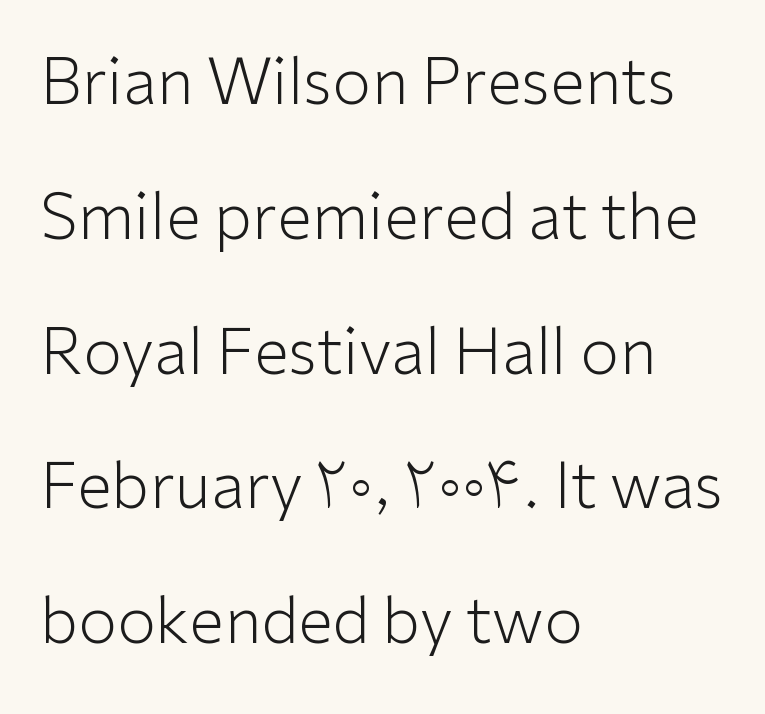
{"serif": "no", "italic": "no", "bold": "no", "weight": "light", "width": "normal", "stroke_contrast": "low", "x_height": "medium", "monospaced": "no", "underline": "no", "align": "left", "line_spacing": "loose", "line_spacing_ratio": 2.14, "letter_spacing": "normal", "letter_spacing_em": 0.0, "glyph_px": 63}
